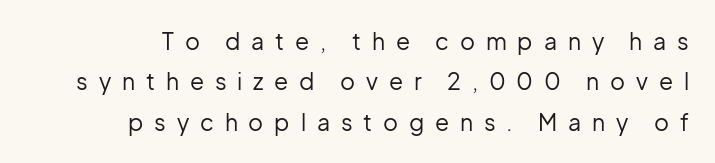
{"italic": "no", "bold": "no", "underline": "no", "align": "right", "line_spacing_ratio": 1.76, "letter_spacing": "wide", "letter_spacing_em": 0.47, "glyph_px": 23}
